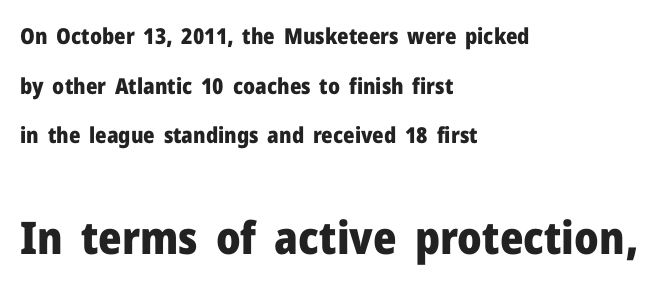
{"serif": "no", "italic": "no", "bold": "yes", "weight": "heavy", "width": "normal", "stroke_contrast": "low", "x_height": "medium", "monospaced": "no", "underline": "no", "align": "left", "line_spacing": "loose", "line_spacing_ratio": 2.26, "letter_spacing": "normal", "letter_spacing_em": 0.0, "larger_block": "second", "size_ratio": 2.05, "glyph_px": 45}
